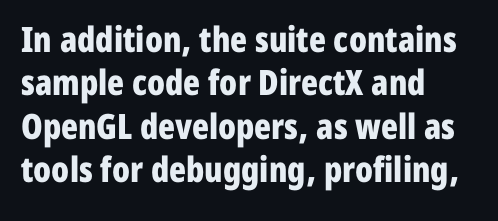
This sample uses a sans-serif face. Tall strokes in this sample are plumb rather than angled. Spacing verdict: proportional, widths tailored to each character. A full-strength bold gives these letters their thick strokes. The letterforms sit shoulder to shoulder at normal distance. All the whitespace from short lines collects on the right.
